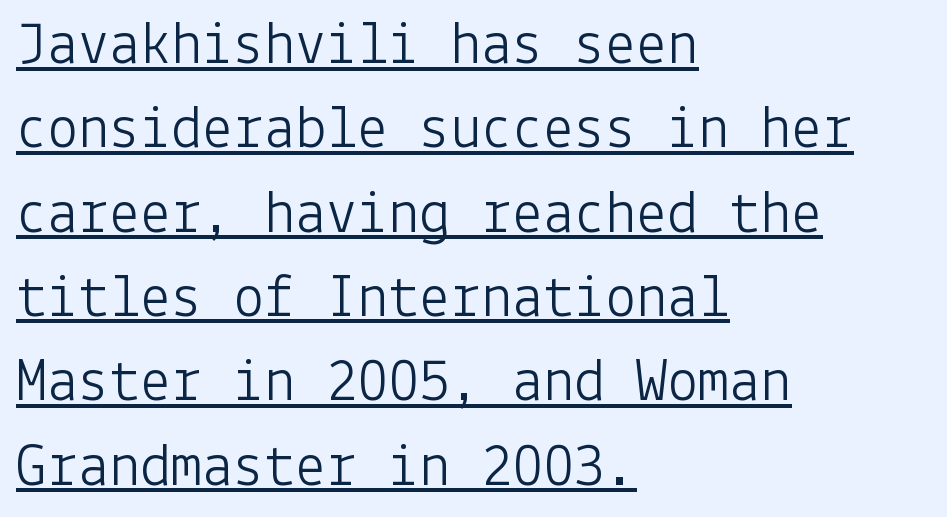
{"serif": "no", "italic": "no", "bold": "no", "weight": "light", "width": "normal", "stroke_contrast": "low", "x_height": "medium", "underline": "yes", "align": "left", "line_spacing": "normal", "line_spacing_ratio": 1.36, "letter_spacing": "normal", "letter_spacing_em": 0.0, "glyph_px": 62}
